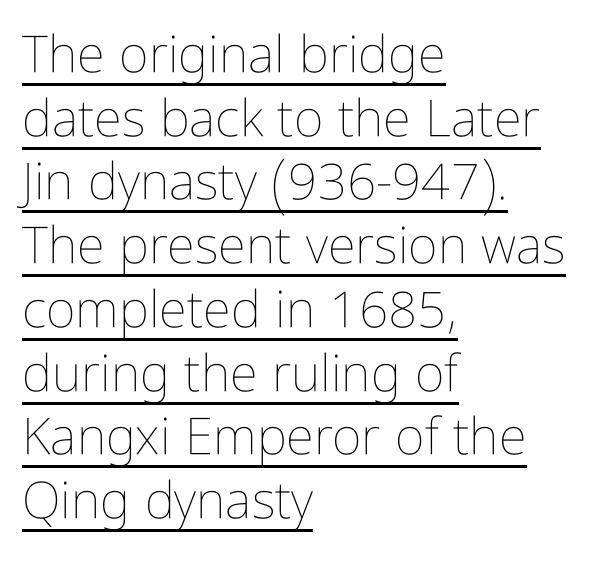
The image shows 51 px thin, condensed type, upright; set left-aligned, normal line spacing (1.25x), normal letter spacing, underlined; low stroke contrast and a medium x-height.
